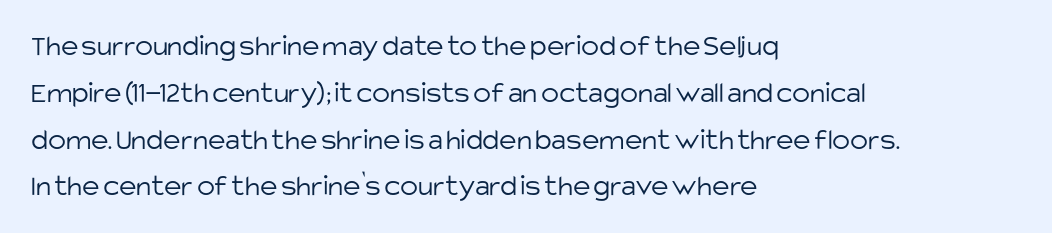
The image shows 30 px light sans-serif type, upright; set left-aligned, normal line spacing (1.56x), normal letter spacing, not underlined; low stroke contrast and a large x-height.
